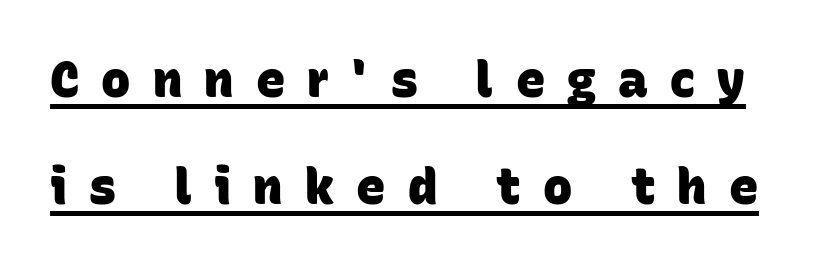
{"serif": "no", "bold": "yes", "weight": "heavy", "width": "normal", "stroke_contrast": "low", "x_height": "large", "monospaced": "no", "underline": "yes", "line_spacing": "loose", "line_spacing_ratio": 2.19, "letter_spacing": "wide", "letter_spacing_em": 0.45, "glyph_px": 49}
